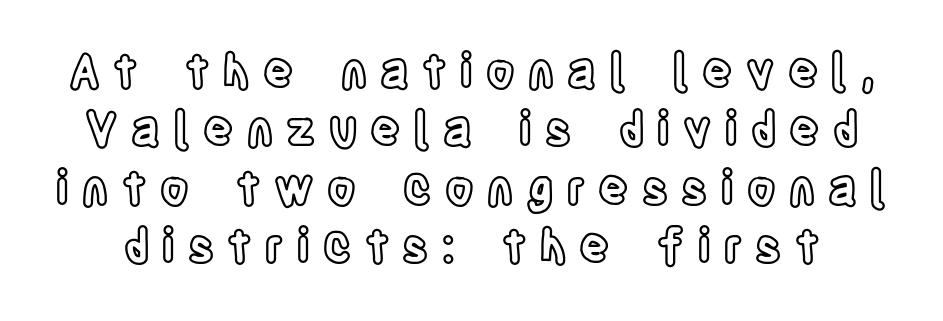
The image shows 46 px condensed type, upright; set normal line spacing (1.27x), unusually wide letter spacing (+0.29 em), not underlined; a large x-height.
